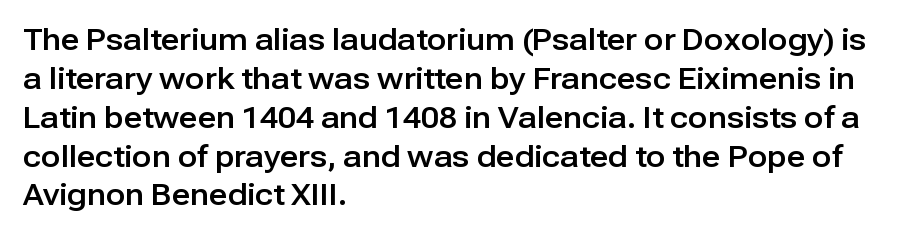
Q: Is the text italic (slanted)? A: No, it is upright.
Q: Is the typeface a serif or a sans-serif typeface? A: Sans-serif.
Q: Is the text underlined? A: No.
Q: How is the paragraph aligned? A: Left-aligned.
Q: Is the spacing between letters normal or unusually wide? A: Normal.
Q: Is the spacing between lines tight, normal or loose? A: Normal.
Q: Width (condensed, normal, or wide)? A: Normal.
Q: Stroke contrast? A: Low.
Q: x-height? A: Medium.
Q: Monospaced? A: No.
